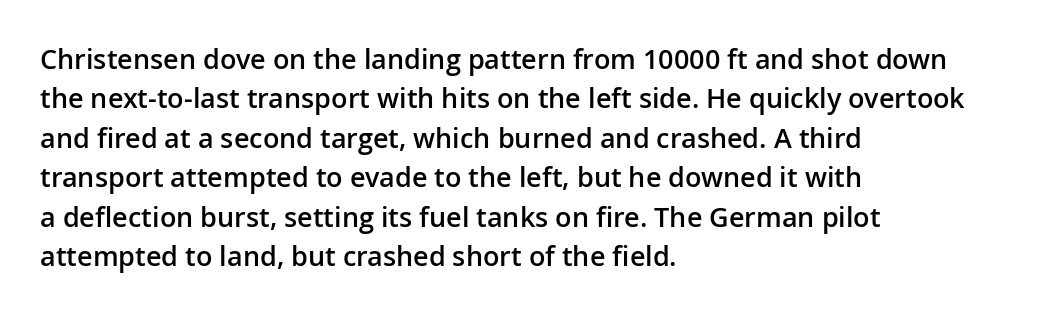
{"italic": "no", "bold": "semi", "underline": "no", "align": "left", "line_spacing": "normal", "line_spacing_ratio": 1.46, "letter_spacing": "normal", "letter_spacing_em": 0.0, "glyph_px": 27}
